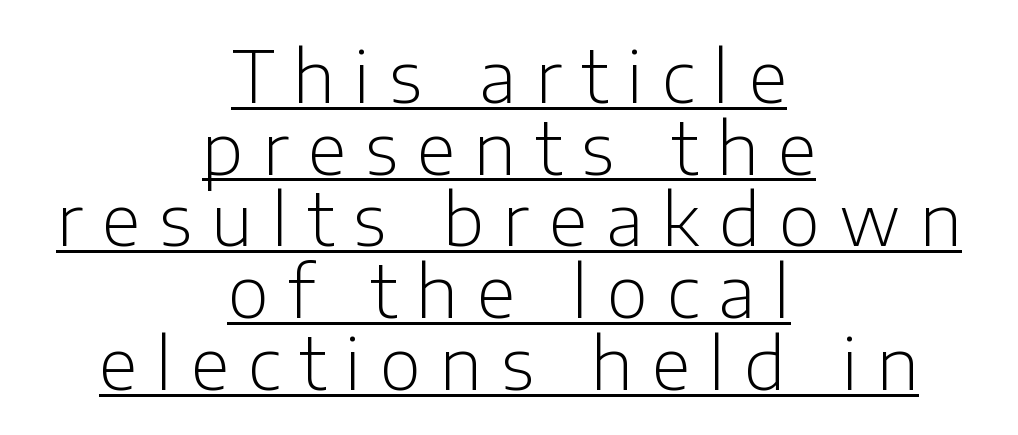
The lines are quadded center. These characters rest on top of a visible drawn line. This is sans-serif lettering, the kind often seen on screens and signage. Summary of weight: not heavy and not bold. The letters are spread apart with noticeably loose tracking. Character widths vary here, with narrow letters taking less room than wide ones.
